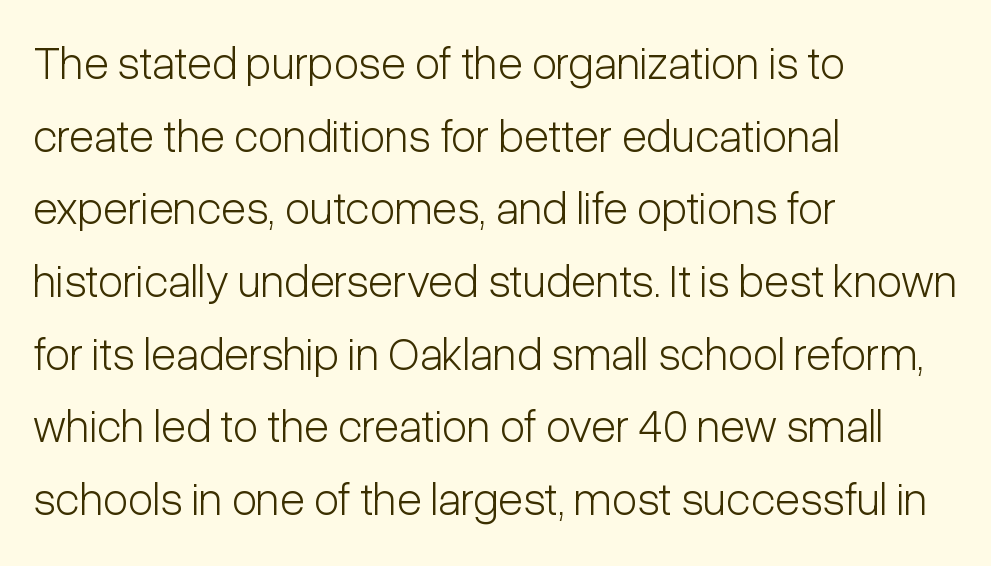
Q: Is the text bold? A: No.
Q: Is the text italic (slanted)? A: No, it is upright.
Q: Is the typeface a serif or a sans-serif typeface? A: Sans-serif.
Q: Is the text underlined? A: No.
Q: How is the paragraph aligned? A: Left-aligned.
Q: Is the spacing between letters normal or unusually wide? A: Normal.
Q: Is the spacing between lines tight, normal or loose? A: Normal.
Q: Width (condensed, normal, or wide)? A: Condensed.
Q: Stroke contrast? A: Low.
Q: x-height? A: Medium.
Q: Monospaced? A: No.
